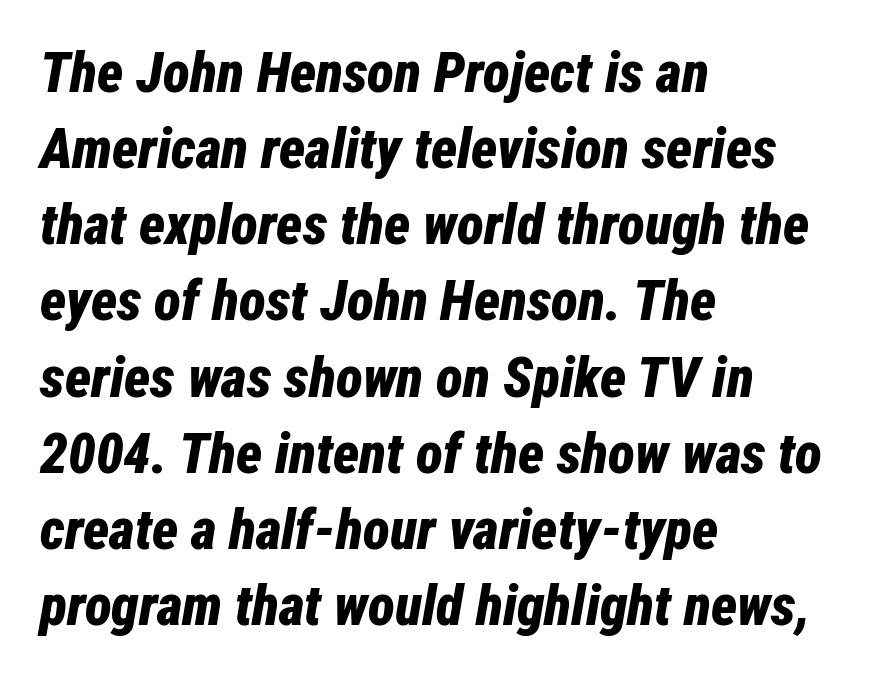
The image shows 56 px bold, condensed type, italic (leaning right); set left-aligned, normal line spacing (1.36x), normal letter spacing, not underlined; low stroke contrast and a medium x-height.
